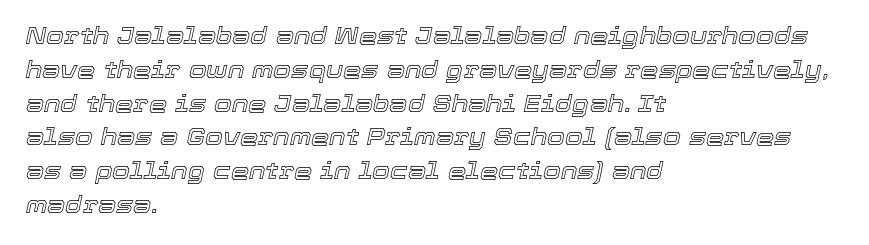
{"italic": "yes", "lean": "right", "slant_degrees": 12, "underline": "no", "align": "left", "line_spacing": "normal", "line_spacing_ratio": 1.47, "letter_spacing": "normal", "letter_spacing_em": 0.0, "glyph_px": 23}
